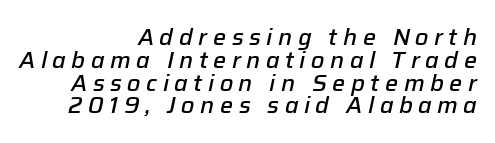
The image shows 23 px text type, italic (leaning right); set right-aligned, tight line spacing (0.99x), unusually wide letter spacing (+0.24 em), not underlined.
